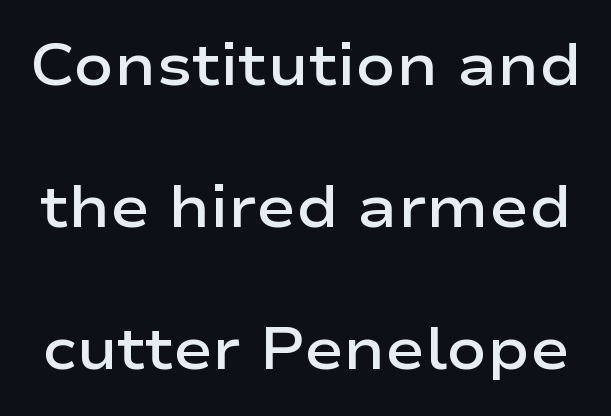
Q: Is the text bold? A: Semi-bold.
Q: Is the text italic (slanted)? A: No, it is upright.
Q: Is the typeface a serif or a sans-serif typeface? A: Sans-serif.
Q: Is the text underlined? A: No.
Q: Is the spacing between letters normal or unusually wide? A: Normal.
Q: Is the spacing between lines tight, normal or loose? A: Loose.
Q: Width (condensed, normal, or wide)? A: Wide.
Q: Stroke contrast? A: Low.
Q: x-height? A: Medium.
Q: Monospaced? A: No.
